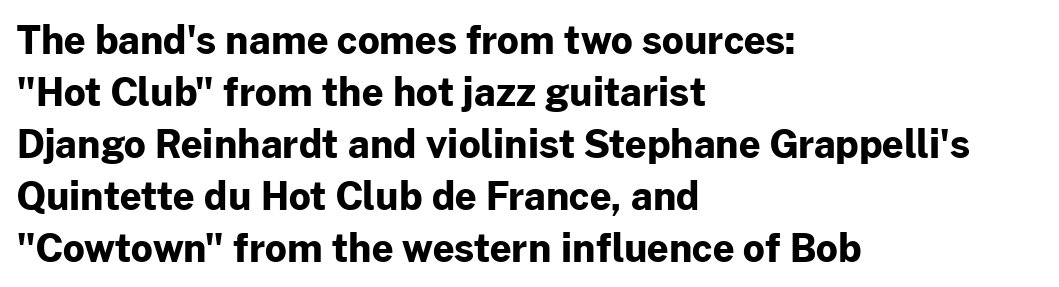
{"serif": "no", "italic": "no", "bold": "yes", "weight": "bold", "width": "normal", "stroke_contrast": "low", "x_height": "medium", "monospaced": "no", "underline": "no", "align": "left", "line_spacing": "normal", "line_spacing_ratio": 1.37, "letter_spacing": "normal", "letter_spacing_em": 0.0, "glyph_px": 38}
